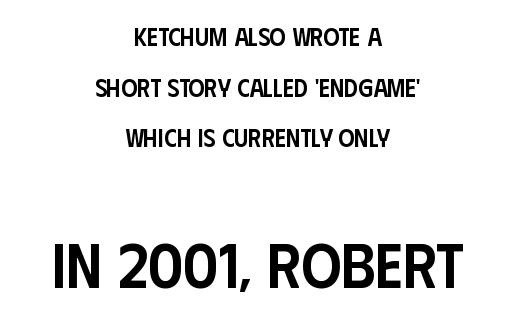
The image shows 63 px semibold, condensed sans-serif type, upright; set centered, loose line spacing (2.03x), normal letter spacing, not underlined; the second (bottom) block is 2.52x larger; low stroke contrast and a large x-height.
